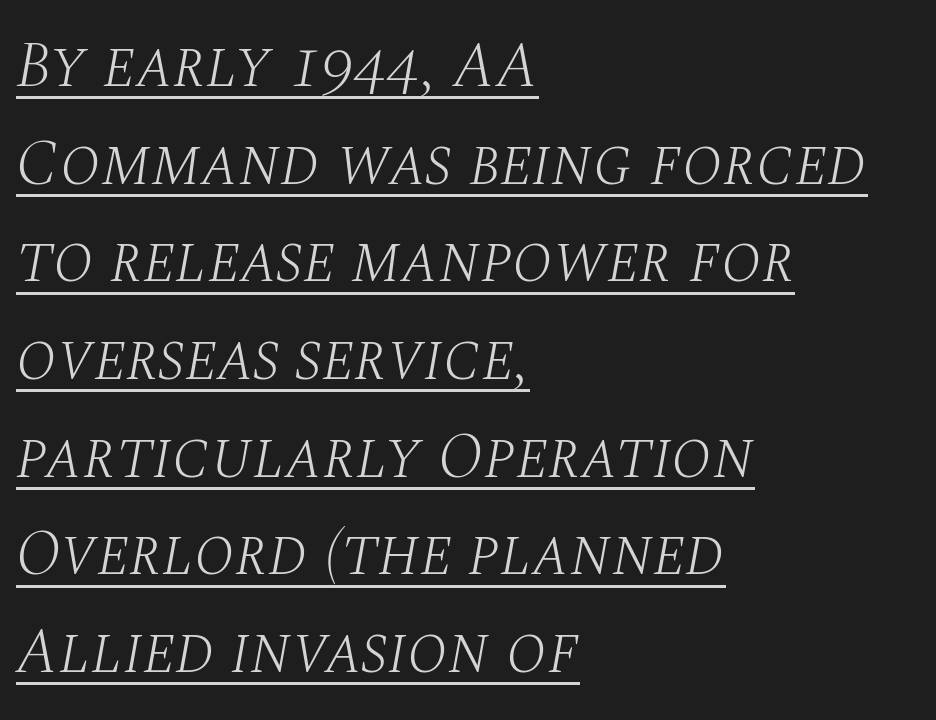
The image shows 66 px light serif type, italic (leaning right); set left-aligned, normal line spacing (1.48x), normal letter spacing, underlined; medium stroke contrast and a large x-height.
